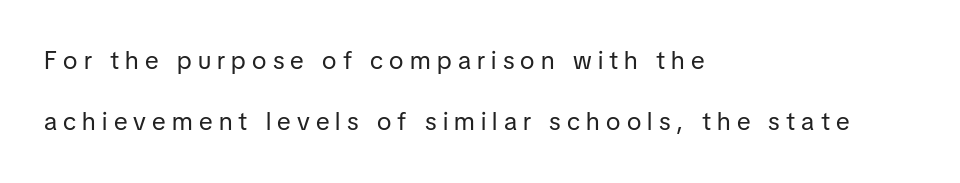
The image shows 25 px text type, upright; set left-aligned, loose line spacing (2.45x), unusually wide letter spacing (+0.25 em), not underlined.
